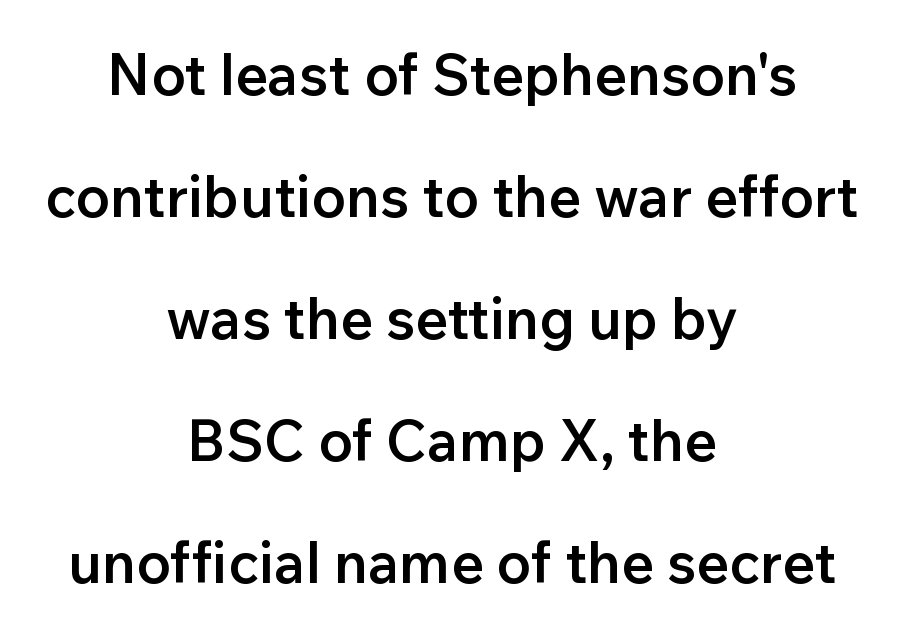
{"serif": "no", "italic": "no", "bold": "semi", "weight": "semibold", "width": "normal", "stroke_contrast": "low", "x_height": "medium", "monospaced": "no", "underline": "no", "align": "center", "line_spacing": "loose", "line_spacing_ratio": 2.14, "letter_spacing": "normal", "letter_spacing_em": 0.0, "glyph_px": 57}
